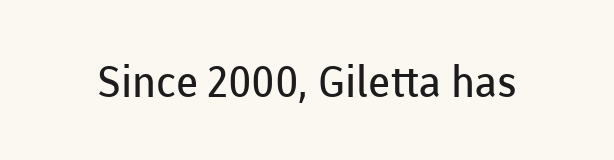
The glyphs in this specimen are sans serif. This is roman type, the default non-slanted kind. Stems and bowls with no extra thickness — not bold. Honestly, the letter spacing is just normal — you wouldn't notice it. The face used here is proportionally spaced, like ordinary book or web type.
